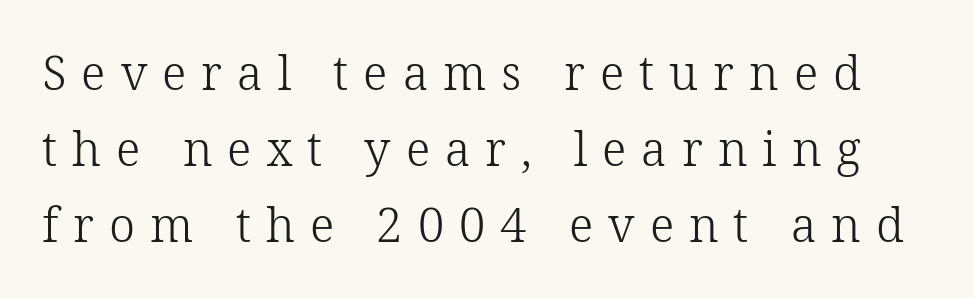
The image shows 47 px light serif type, upright; set normal line spacing (1.62x), unusually wide letter spacing (+0.32 em), not underlined; low stroke contrast and a medium x-height.
